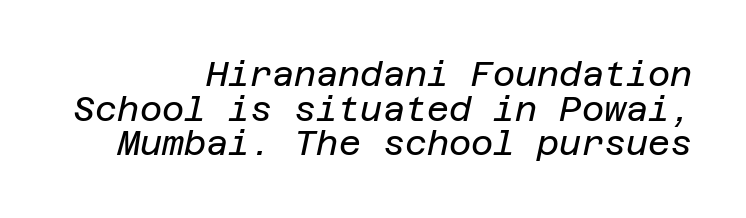
{"italic": "yes", "lean": "right", "slant_degrees": 12, "bold": "no", "weight": "regular", "width": "normal", "stroke_contrast": "low", "x_height": "large", "underline": "no", "align": "right", "line_spacing": "tight", "line_spacing_ratio": 1.02, "letter_spacing": "normal", "letter_spacing_em": 0.0, "glyph_px": 34}
